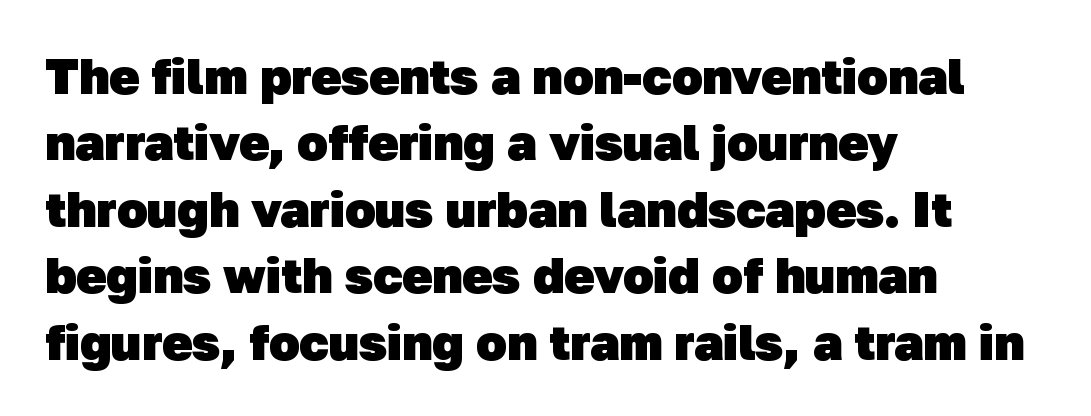
Q: Is the text bold? A: Yes.
Q: Is the typeface a serif or a sans-serif typeface? A: Sans-serif.
Q: Is the text underlined? A: No.
Q: How is the paragraph aligned? A: Left-aligned.
Q: Is the spacing between letters normal or unusually wide? A: Normal.
Q: Is the spacing between lines tight, normal or loose? A: Normal.
Q: Width (condensed, normal, or wide)? A: Normal.
Q: Stroke contrast? A: Low.
Q: x-height? A: Medium.
Q: Monospaced? A: No.
